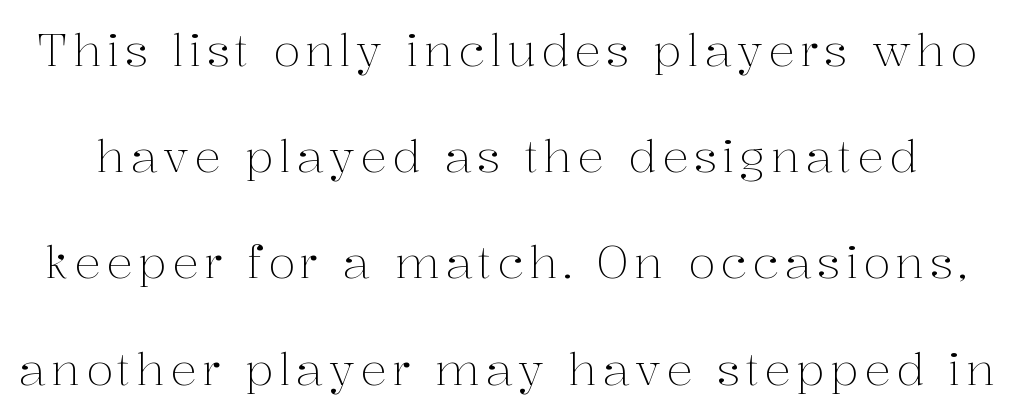
Q: Is the text bold? A: No.
Q: Is the text italic (slanted)? A: No, it is upright.
Q: Is the typeface a serif or a sans-serif typeface? A: Serif.
Q: Is the text underlined? A: No.
Q: Is the spacing between lines tight, normal or loose? A: Loose.
Q: Width (condensed, normal, or wide)? A: Normal.
Q: Stroke contrast? A: Medium.
Q: x-height? A: Medium.
Q: Monospaced? A: No.
